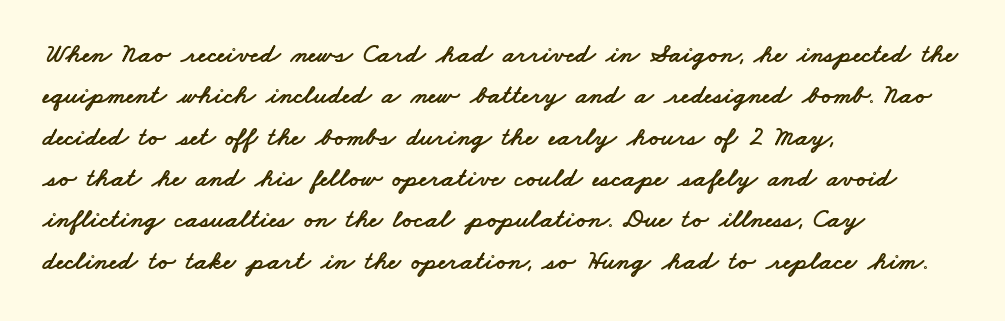
Any mark beneath the type? The region is blank. The space between consecutive lines is moderate. Short and long lines alike share a common starting point at left. This sample uses plain, unmodified letter spacing.
